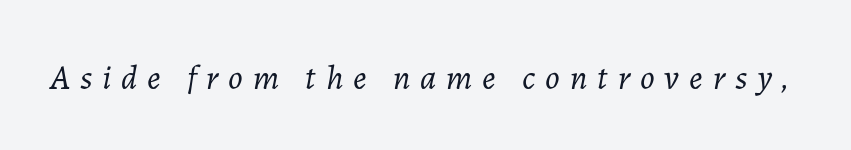
{"italic": "yes", "lean": "right", "slant_degrees": 7, "bold": "no", "weight": "light", "width": "normal", "stroke_contrast": "low", "x_height": "medium", "monospaced": "no", "underline": "no", "letter_spacing": "wide", "letter_spacing_em": 0.29, "glyph_px": 34}
